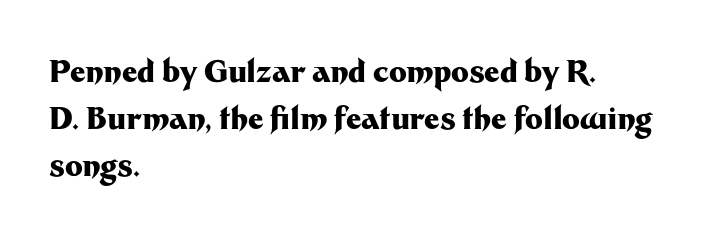
The image shows 30 px heavy sans-serif type, upright; set left-aligned, normal line spacing (1.57x), normal letter spacing, not underlined; medium stroke contrast and a medium x-height.
